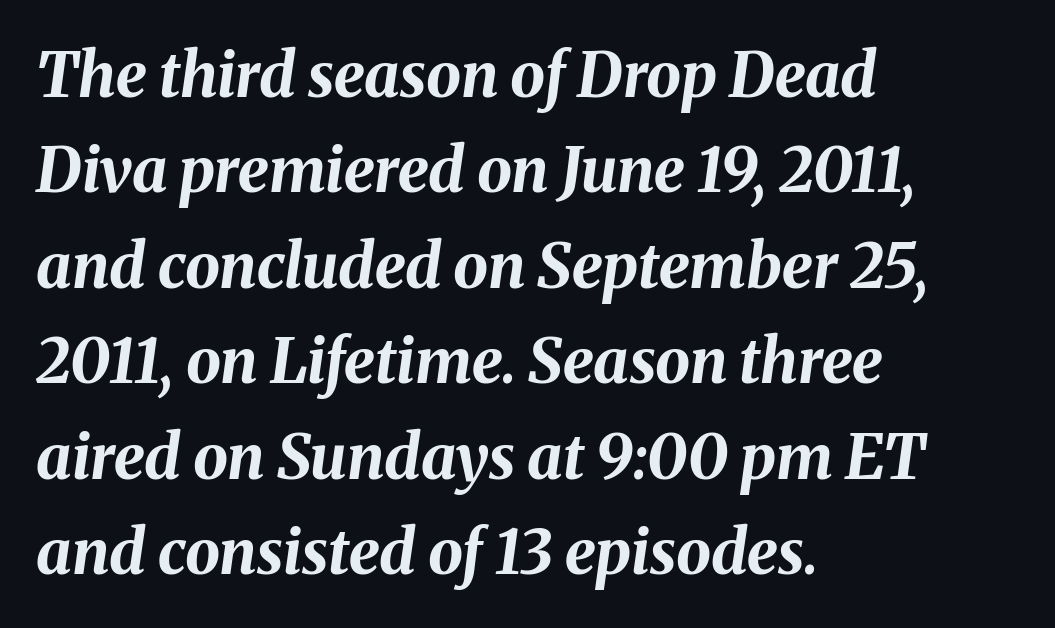
The glyphs look as if they've been sheared to an angle. One-word summary of the alignment: left. Do the characters align in a grid? No, the font is proportional. How heavy is the stroke? Heavy — this is a bold.
